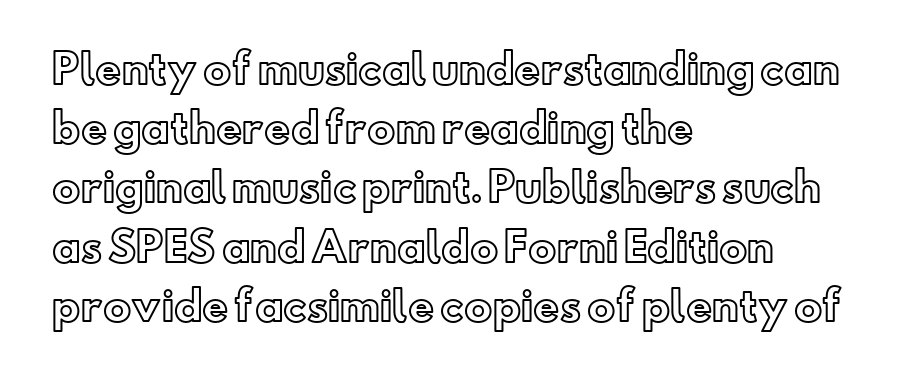
{"italic": "no", "width": "normal", "x_height": "small", "monospaced": "no", "underline": "no", "align": "left", "line_spacing": "normal", "line_spacing_ratio": 1.48, "letter_spacing": "normal", "letter_spacing_em": 0.0, "glyph_px": 40}
